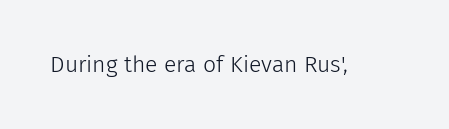
The image shows 23 px text type, upright; set normal letter spacing, not underlined.
